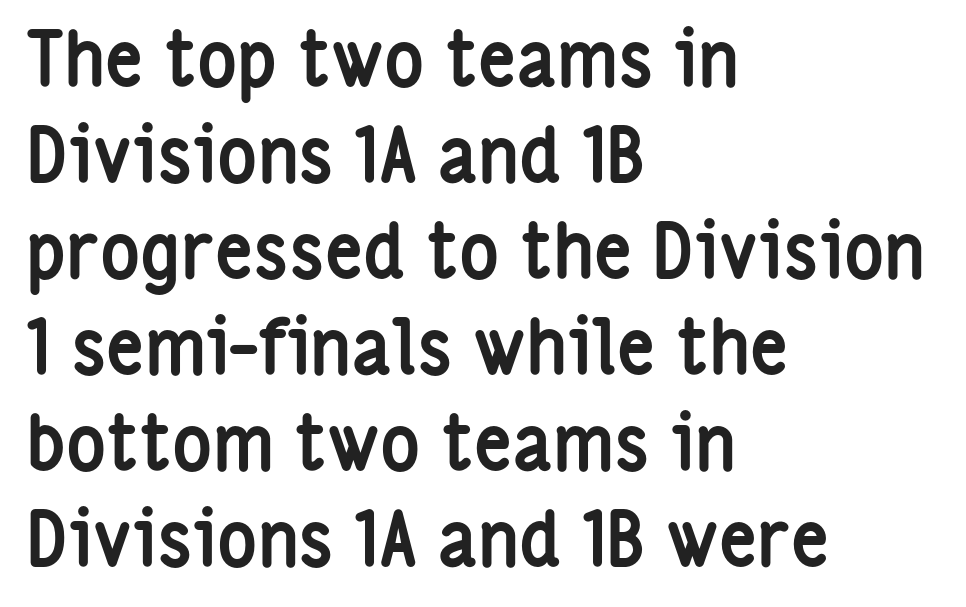
The image shows 75 px semibold, condensed sans-serif type, upright; set left-aligned, normal line spacing (1.28x), normal letter spacing, not underlined; low stroke contrast and a medium x-height.
